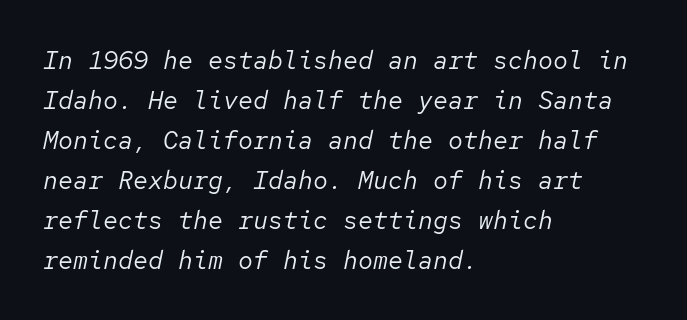
Q: Is the text bold? A: No.
Q: Is the text italic (slanted)? A: Yes, it leans right by about 12 degrees.
Q: Is the text underlined? A: No.
Q: How is the paragraph aligned? A: Left-aligned.
Q: Is the spacing between letters normal or unusually wide? A: Normal.
Q: Is the spacing between lines tight, normal or loose? A: Normal.
